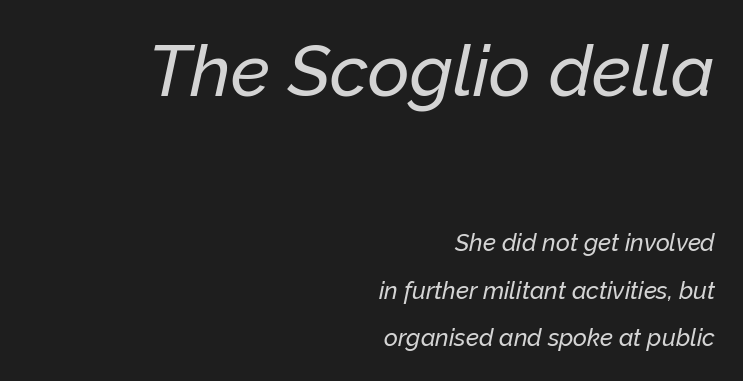
Would a proofreader flag this as italicized? Yes. Scale decreases going downward across the two blocks. The zone under the glyphs is completely vacant. The block of text is sparse from top to bottom, with ample space between rows.
